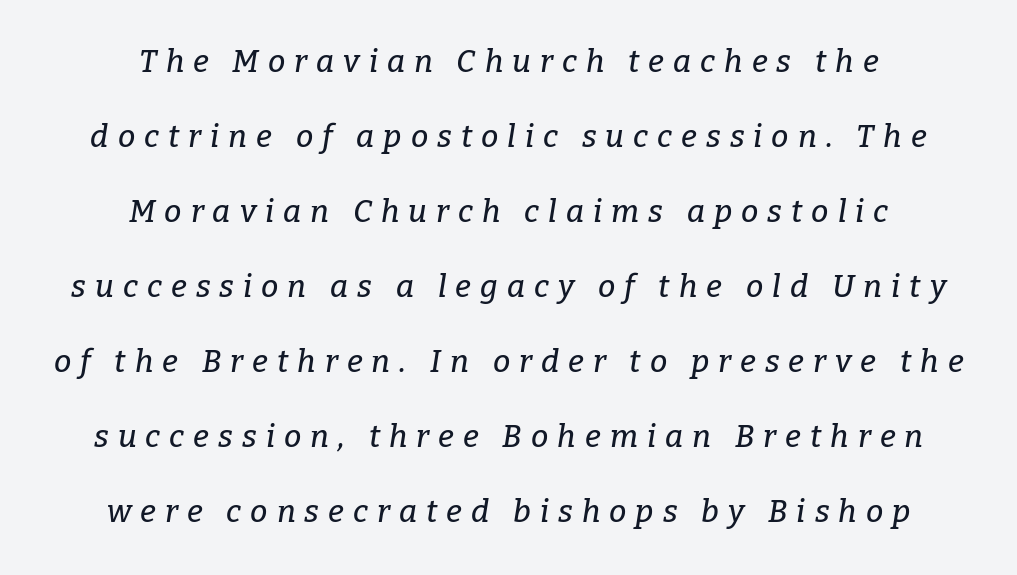
{"serif": "yes", "italic": "yes", "lean": "right", "slant_degrees": 9, "width": "normal", "stroke_contrast": "low", "x_height": "medium", "monospaced": "no", "underline": "no", "align": "center", "line_spacing": "loose", "line_spacing_ratio": 2.42, "letter_spacing": "wide", "letter_spacing_em": 0.29, "glyph_px": 31}
